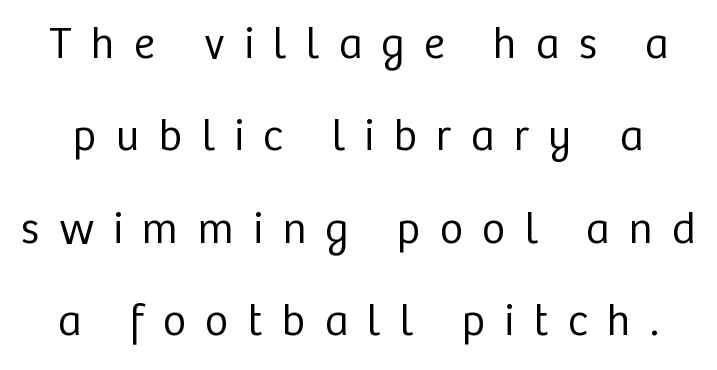
{"serif": "no", "italic": "no", "bold": "no", "weight": "regular", "width": "normal", "stroke_contrast": "low", "x_height": "medium", "monospaced": "no", "underline": "no", "line_spacing": "loose", "line_spacing_ratio": 2.1, "letter_spacing": "wide", "letter_spacing_em": 0.44, "glyph_px": 44}
